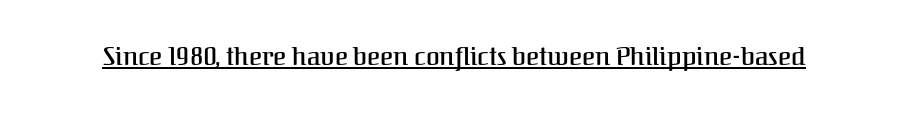
{"italic": "no", "underline": "yes", "letter_spacing": "normal", "letter_spacing_em": 0.0, "glyph_px": 25}
